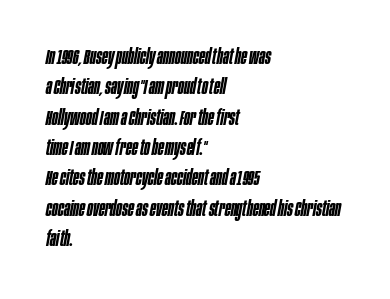
{"italic": "yes", "lean": "right", "slant_degrees": 10, "bold": "semi", "underline": "no", "align": "left", "line_spacing": "normal", "line_spacing_ratio": 1.38, "letter_spacing": "normal", "letter_spacing_em": 0.0, "glyph_px": 22}
